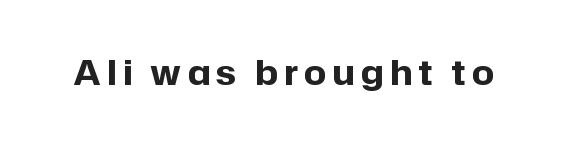
Unlike a traditional serif, this face leaves its strokes unadorned. This sample uses an upright cut, with every glyph sitting square on the baseline. A bare baseline throughout the passage. Do the characters align in a grid? No, the font is proportional. Bold? Absolutely — the strokes are thick and heavy.
